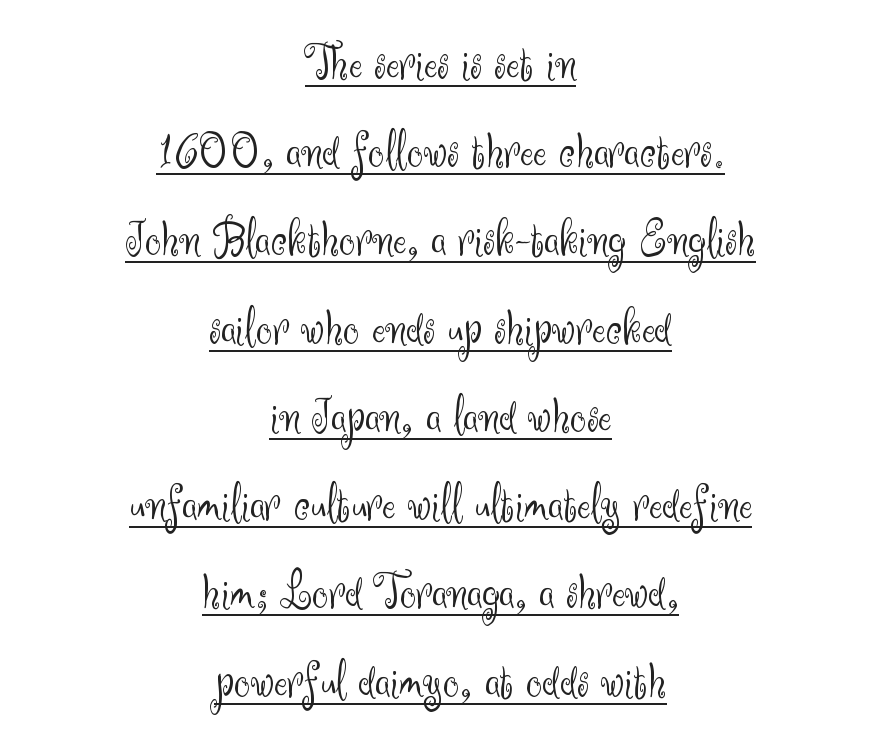
The gaps between neighbouring characters are ordinary and unremarkable. The rendering uses natural spacing where letterforms have individual widths. To sum up the face: it is a sans, with no serifs. Each line of the rendering has a horizontal stroke beneath the glyphs.
